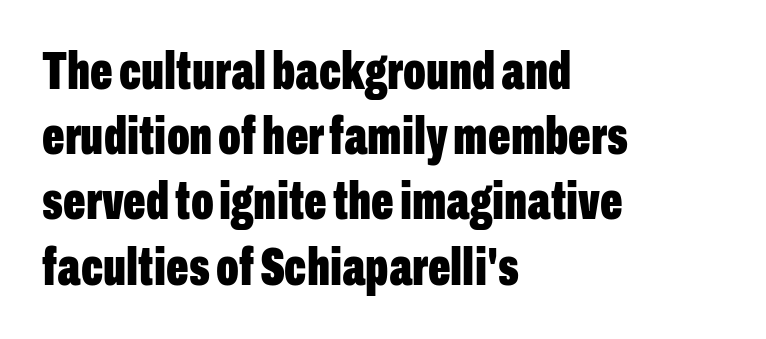
The image shows 53 px bold, condensed sans-serif type, upright; set left-aligned, line spacing 1.23x, normal letter spacing, not underlined; low stroke contrast and a medium x-height.
